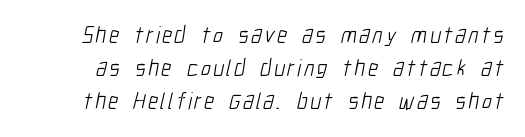
Glance below the letters and you will spot only blank space. Baseline-to-baseline distance is the conventional proportion of letter height. No chunkiness to these letters — they're not bold.
